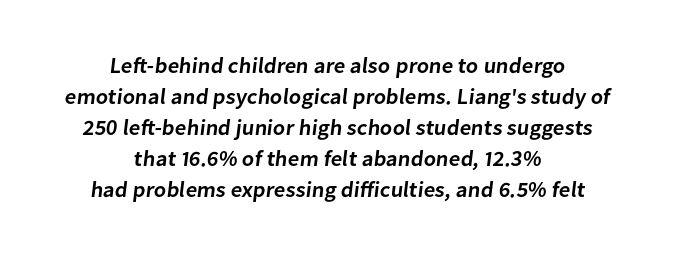
The image shows 22 px text type; set centered, normal line spacing (1.41x), normal letter spacing, not underlined.
